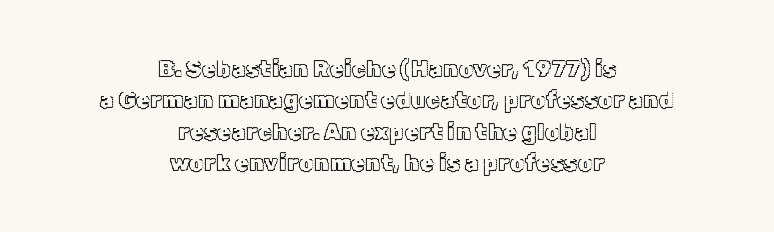
Q: Is the text italic (slanted)? A: No, it is upright.
Q: Is the text underlined? A: No.
Q: How is the paragraph aligned? A: Centered.
Q: Is the spacing between letters normal or unusually wide? A: Normal.
Q: Is the spacing between lines tight, normal or loose? A: Normal.
